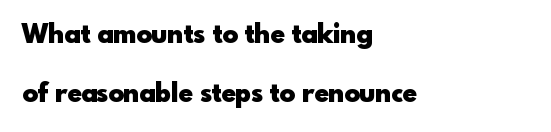
Q: Is the text bold? A: Yes.
Q: Is the text italic (slanted)? A: No, it is upright.
Q: Is the text underlined? A: No.
Q: How is the paragraph aligned? A: Left-aligned.
Q: Is the spacing between letters normal or unusually wide? A: Normal.
Q: Is the spacing between lines tight, normal or loose? A: Loose.
